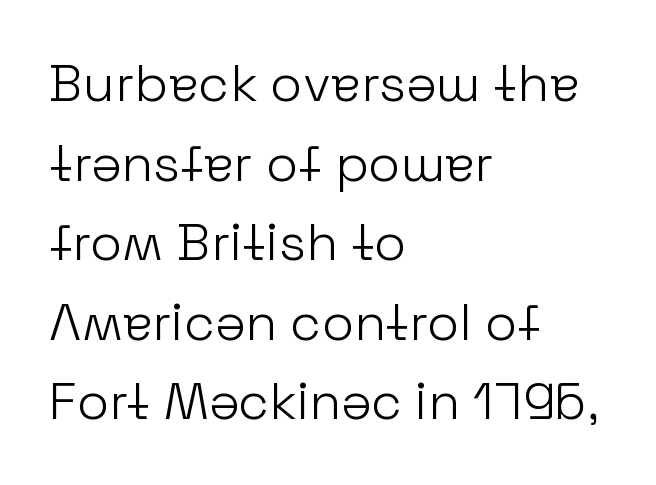
{"serif": "no", "italic": "no", "bold": "no", "weight": "light", "width": "normal", "stroke_contrast": "low", "x_height": "medium", "monospaced": "no", "underline": "no", "align": "left", "line_spacing": "normal", "line_spacing_ratio": 1.53, "letter_spacing": "normal", "letter_spacing_em": 0.0, "glyph_px": 52}
